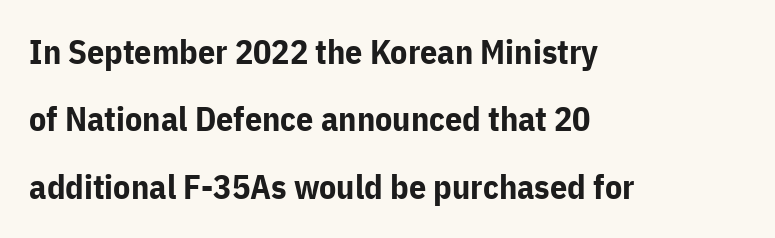
{"serif": "no", "italic": "no", "bold": "yes", "weight": "bold", "width": "normal", "stroke_contrast": "low", "x_height": "medium", "monospaced": "no", "underline": "no", "align": "left", "line_spacing": "loose", "line_spacing_ratio": 1.98, "letter_spacing": "normal", "letter_spacing_em": 0.0, "glyph_px": 34}
